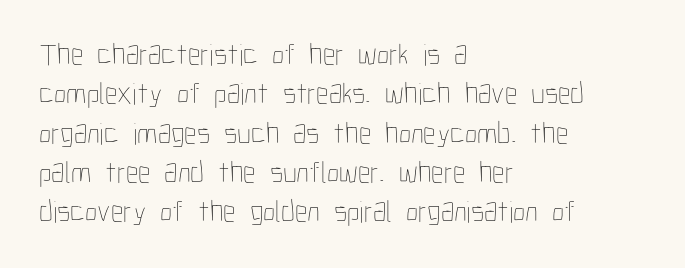
The image shows 31 px thin, condensed type, upright; set left-aligned, normal line spacing (1.27x), normal letter spacing, not underlined; low stroke contrast and a medium x-height.
